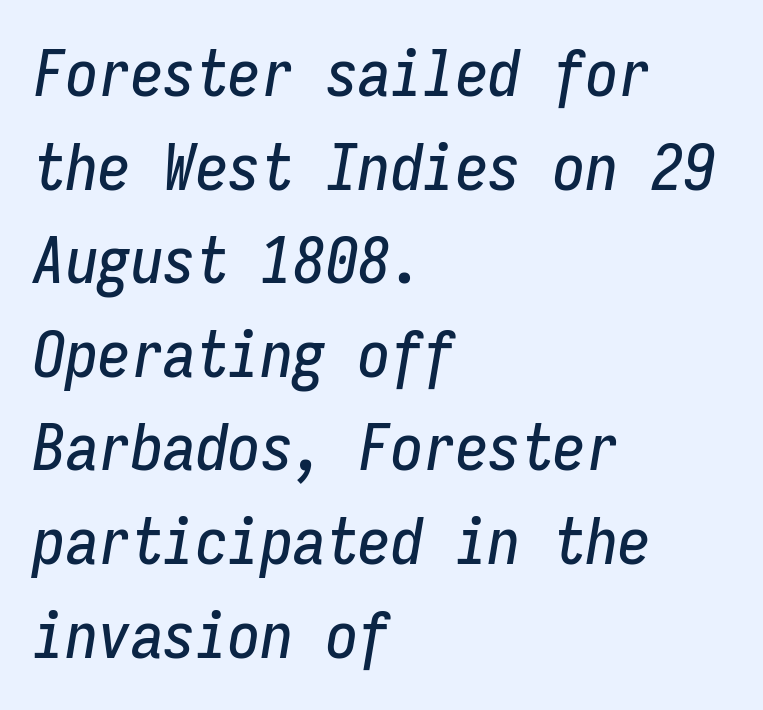
The image shows 65 px condensed type, italic (leaning right), monospaced; set left-aligned, normal line spacing (1.44x), normal letter spacing, not underlined; low stroke contrast and a medium x-height.
